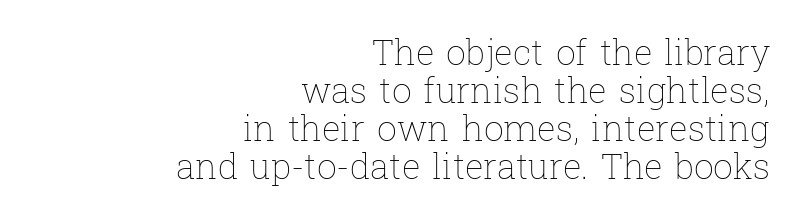
The image shows 35 px thin type, upright; set right-aligned, tight line spacing (1.09x), normal letter spacing, not underlined; low stroke contrast and a medium x-height.
